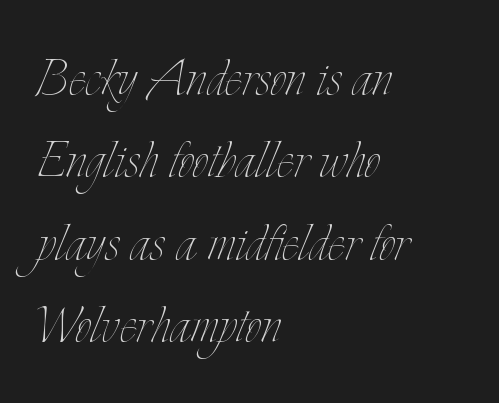
Q: Is the text bold? A: No.
Q: Is the text italic (slanted)? A: Yes.
Q: Is the text underlined? A: No.
Q: How is the paragraph aligned? A: Left-aligned.
Q: Is the spacing between letters normal or unusually wide? A: Normal.
Q: Is the spacing between lines tight, normal or loose? A: Normal.
Q: Width (condensed, normal, or wide)? A: Condensed.
Q: Stroke contrast? A: Low.
Q: x-height? A: Small.
Q: Monospaced? A: No.
